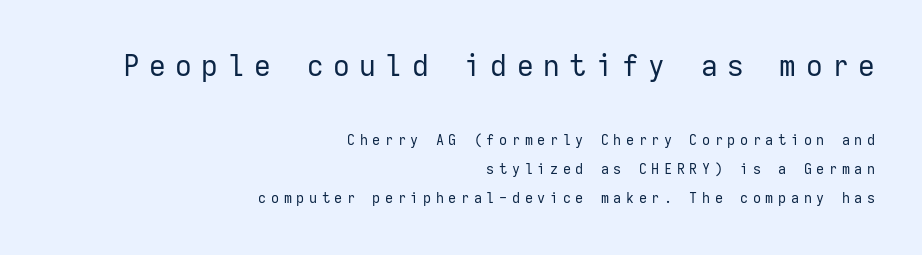
{"serif": "no", "italic": "no", "bold": "no", "weight": "regular", "width": "normal", "stroke_contrast": "low", "x_height": "medium", "monospaced": "yes", "underline": "no", "align": "right", "line_spacing": "loose", "line_spacing_ratio": 2.09, "letter_spacing": "wide", "letter_spacing_em": 0.33, "larger_block": "first", "size_ratio": 2.07, "glyph_px": 29}
